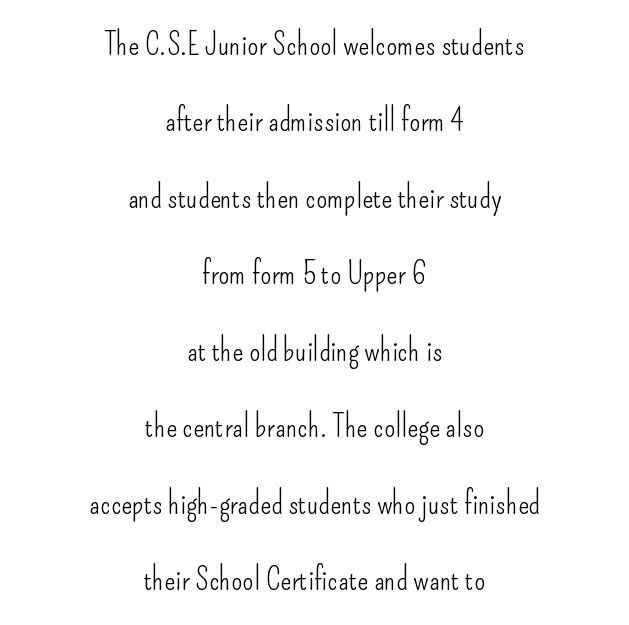
Q: Is the text bold? A: No.
Q: Is the text italic (slanted)? A: No, it is upright.
Q: Is the typeface a serif or a sans-serif typeface? A: Sans-serif.
Q: Is the text underlined? A: No.
Q: How is the paragraph aligned? A: Centered.
Q: Is the spacing between letters normal or unusually wide? A: Normal.
Q: Is the spacing between lines tight, normal or loose? A: Loose.
Q: Width (condensed, normal, or wide)? A: Condensed.
Q: Stroke contrast? A: Low.
Q: x-height? A: Small.
Q: Monospaced? A: No.
